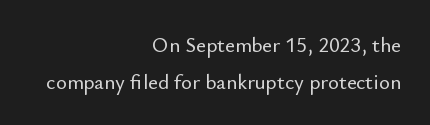
Q: Is the text italic (slanted)? A: No, it is upright.
Q: Is the text underlined? A: No.
Q: How is the paragraph aligned? A: Right-aligned.
Q: Is the spacing between letters normal or unusually wide? A: Normal.
